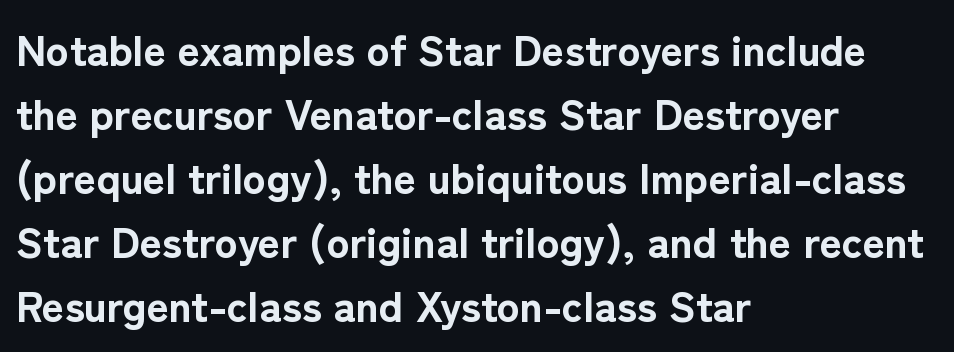
{"serif": "no", "italic": "no", "bold": "yes", "weight": "bold", "width": "normal", "stroke_contrast": "low", "x_height": "medium", "monospaced": "no", "underline": "no", "align": "left", "line_spacing": "normal", "line_spacing_ratio": 1.49, "letter_spacing": "normal", "letter_spacing_em": 0.0, "glyph_px": 43}
